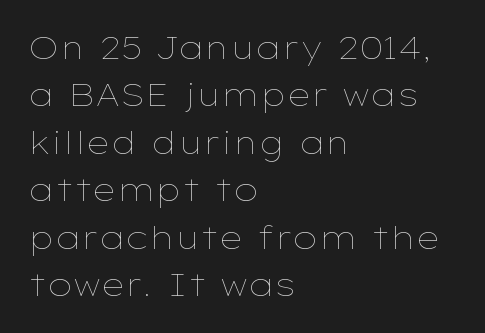
The image shows 31 px thin, wide type, upright; set left-aligned, normal line spacing (1.53x), normal letter spacing, not underlined; low stroke contrast and a medium x-height.
